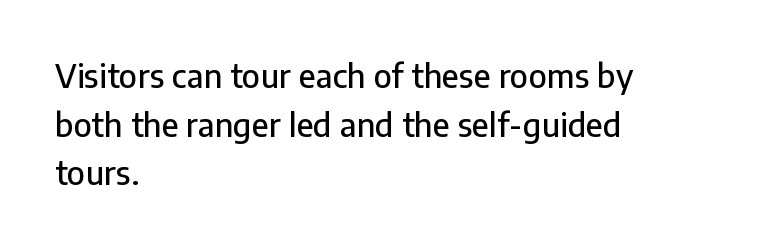
Caption: multi-line text, flush left, ragged right. The gaps between neighbouring characters are ordinary and unremarkable. Unmarked baselines from the first word to the last. The font family rendered here belongs to the sans-serif group.
